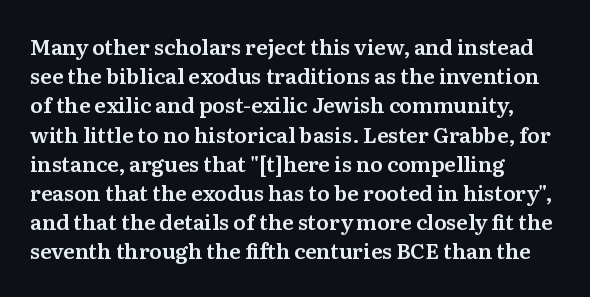
Each word holds together tightly as a unit, with standard inter-letter gaps. Left-aligned paragraph, ragged on the right. The vertical gap from one line to the next is medium. Nope, not italic — everything's standing straight. Check the space under the baseline: it is left empty.
